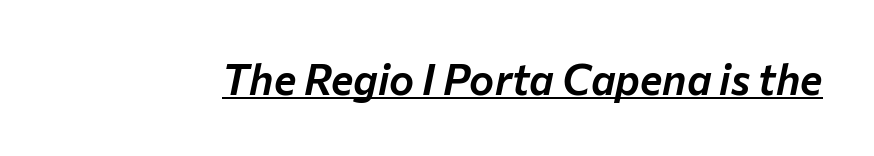
{"italic": "yes", "lean": "right", "slant_degrees": 12, "width": "normal", "stroke_contrast": "low", "x_height": "medium", "monospaced": "no", "underline": "yes", "letter_spacing": "normal", "letter_spacing_em": 0.0, "glyph_px": 42}
